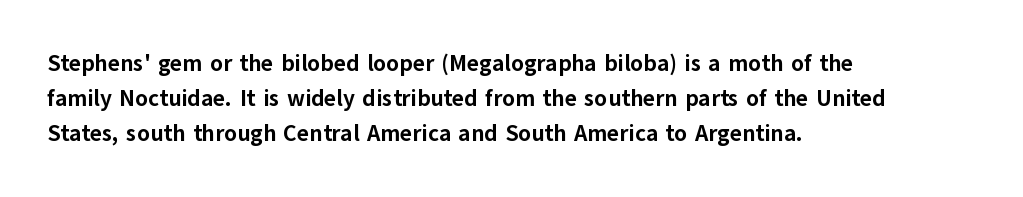
Each new line begins a customary step beneath the previous one. This rendering leaves character spacing at its baseline value. The lettering stays uniformly vertical, giving the passage a roman look. This rendering features lettering with no underline. A student would call this left alignment; a typographer would say flush left, rag right. Is the type bold? Yes — the strokes are clearly thick and heavy.
